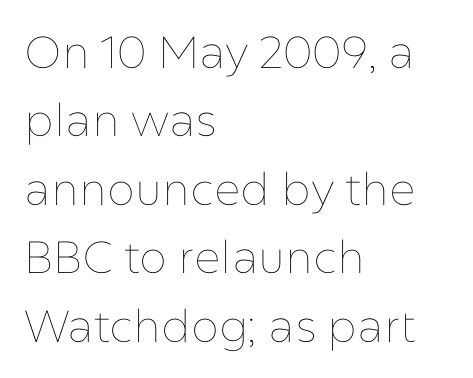
Q: Is the text bold? A: No.
Q: Is the text italic (slanted)? A: No, it is upright.
Q: Is the text underlined? A: No.
Q: How is the paragraph aligned? A: Left-aligned.
Q: Is the spacing between letters normal or unusually wide? A: Normal.
Q: Is the spacing between lines tight, normal or loose? A: Normal.
Q: Width (condensed, normal, or wide)? A: Normal.
Q: Stroke contrast? A: Low.
Q: x-height? A: Medium.
Q: Monospaced? A: No.
